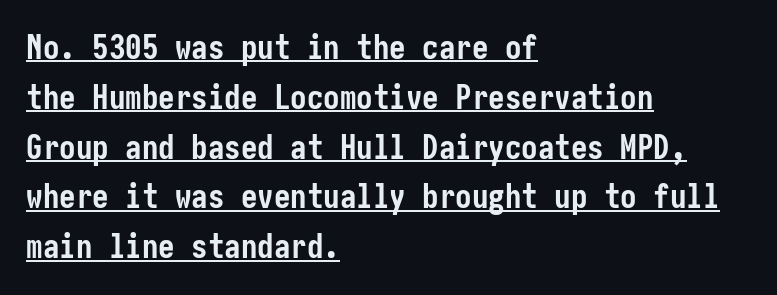
{"serif": "no", "italic": "no", "bold": "yes", "weight": "semibold", "width": "condensed", "stroke_contrast": "low", "x_height": "medium", "underline": "yes", "align": "left", "line_spacing": "normal", "line_spacing_ratio": 1.51, "letter_spacing": "normal", "letter_spacing_em": 0.0, "glyph_px": 33}
